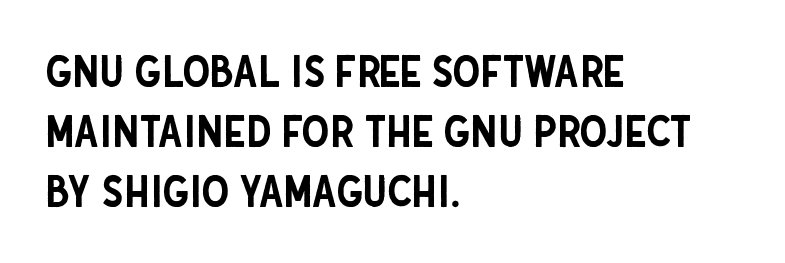
{"serif": "no", "italic": "no", "width": "condensed", "stroke_contrast": "low", "x_height": "large", "monospaced": "no", "underline": "no", "align": "left", "line_spacing": "normal", "line_spacing_ratio": 1.36, "letter_spacing": "normal", "letter_spacing_em": 0.0, "glyph_px": 44}
